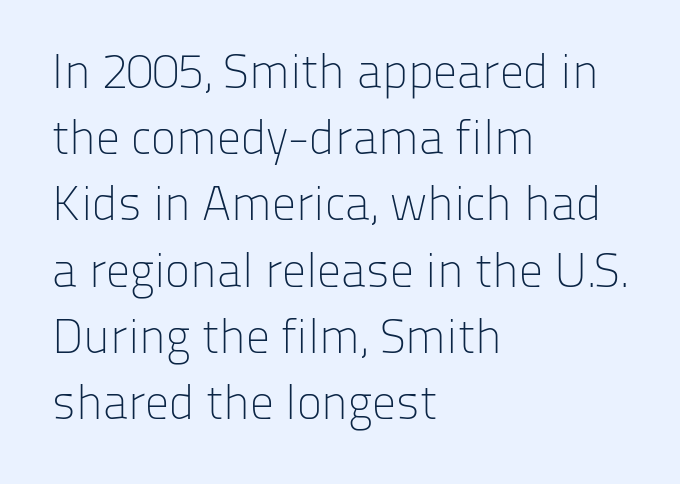
The strokes are not fattened; the text isn't bold. Unlike italic type, these characters show no tilt at all. These lines stack with their left ends in a neat column. Letterform terminals end flat and unadorned throughout the passage. Spacing verdict: proportional, widths tailored to each character.
